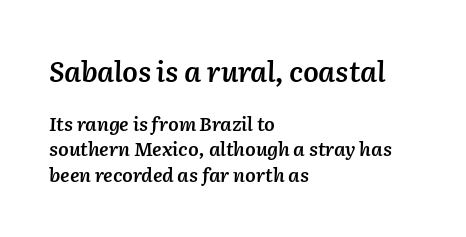
Q: Is the text bold? A: Semi-bold.
Q: Is the text italic (slanted)? A: Yes, it leans right by about 2 degrees.
Q: Is the text underlined? A: No.
Q: How is the paragraph aligned? A: Left-aligned.
Q: Is the spacing between letters normal or unusually wide? A: Normal.
Q: Is the spacing between lines tight, normal or loose? A: Normal.
Q: Which block of text is set in a larger size, the first (top) or the second (bottom)? A: The first (top) one.
Q: Width (condensed, normal, or wide)? A: Normal.
Q: Stroke contrast? A: Low.
Q: x-height? A: Medium.
Q: Monospaced? A: No.
